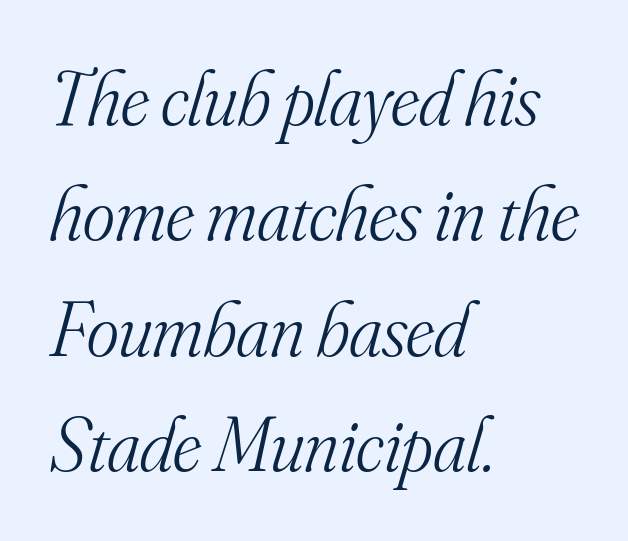
{"serif": "yes", "italic": "yes", "lean": "right", "slant_degrees": 16, "bold": "no", "weight": "light", "width": "normal", "stroke_contrast": "medium", "x_height": "small", "monospaced": "no", "underline": "no", "align": "left", "line_spacing": "normal", "line_spacing_ratio": 1.5, "letter_spacing": "normal", "letter_spacing_em": 0.0, "glyph_px": 77}
